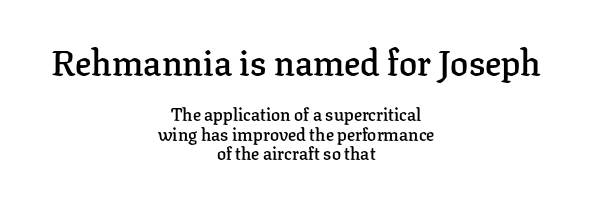
Q: Is the text bold? A: Semi-bold.
Q: Is the text italic (slanted)? A: No, it is upright.
Q: Is the typeface a serif or a sans-serif typeface? A: Serif.
Q: Is the text underlined? A: No.
Q: How is the paragraph aligned? A: Centered.
Q: Is the spacing between letters normal or unusually wide? A: Normal.
Q: Is the spacing between lines tight, normal or loose? A: Tight.
Q: Which block of text is set in a larger size, the first (top) or the second (bottom)? A: The first (top) one.
Q: Width (condensed, normal, or wide)? A: Normal.
Q: Stroke contrast? A: Low.
Q: x-height? A: Medium.
Q: Monospaced? A: No.
